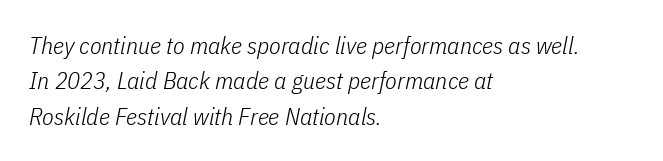
This rendering leaves character spacing at its baseline value. Tall strokes in this sample are angled rather than plumb. Anything drawn beneath the words? Only blank space. Stroke thickness stays within the range of a standard reading face or lighter. Compared with typical paragraphs, the rows here are spaced about the same. The lines are quadded left.
